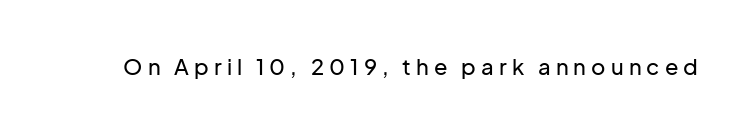
{"italic": "no", "underline": "no", "letter_spacing": "wide", "letter_spacing_em": 0.23, "glyph_px": 22}
